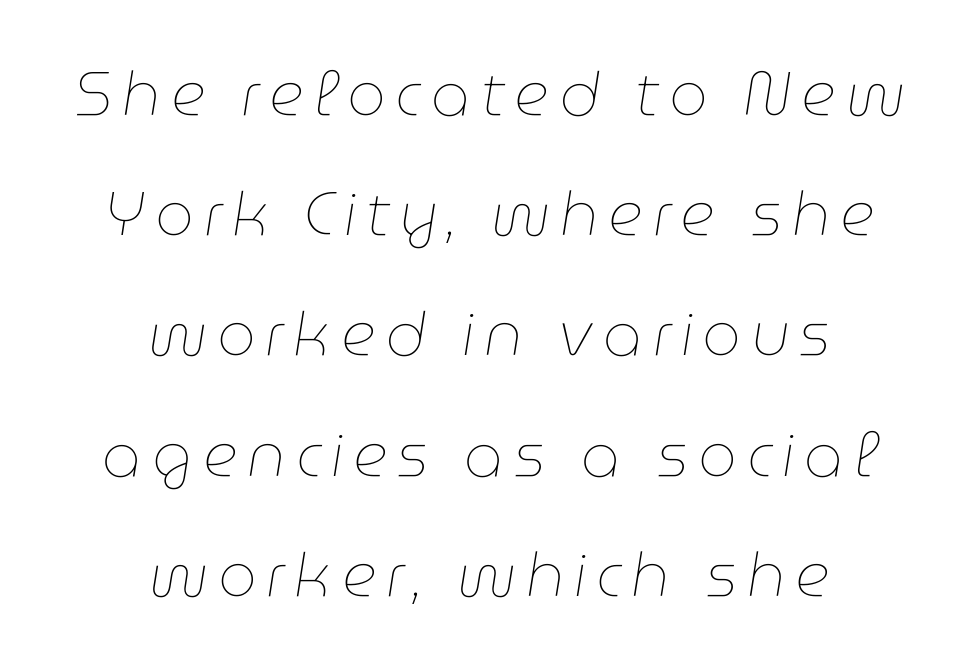
The image shows 61 px thin type, italic (leaning right); set centered, loose line spacing (1.97x), not underlined; low stroke contrast and a medium x-height.
